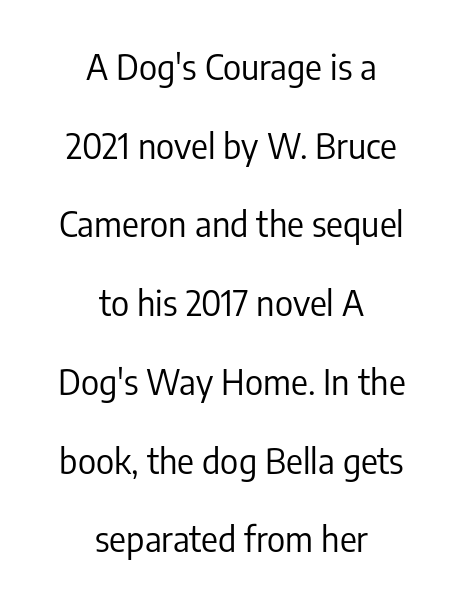
The image shows 35 px regular-weight, condensed sans-serif type, upright; set centered, loose line spacing (2.25x), normal letter spacing, not underlined; low stroke contrast and a medium x-height.
